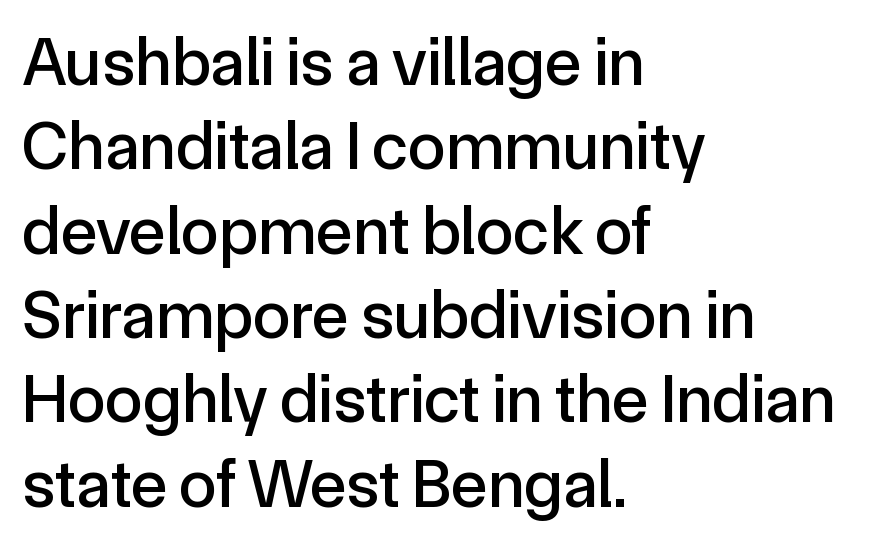
{"serif": "no", "italic": "no", "width": "normal", "x_height": "medium", "monospaced": "no", "underline": "no", "align": "left", "line_spacing_ratio": 1.24, "letter_spacing": "normal", "letter_spacing_em": 0.0, "glyph_px": 68}
